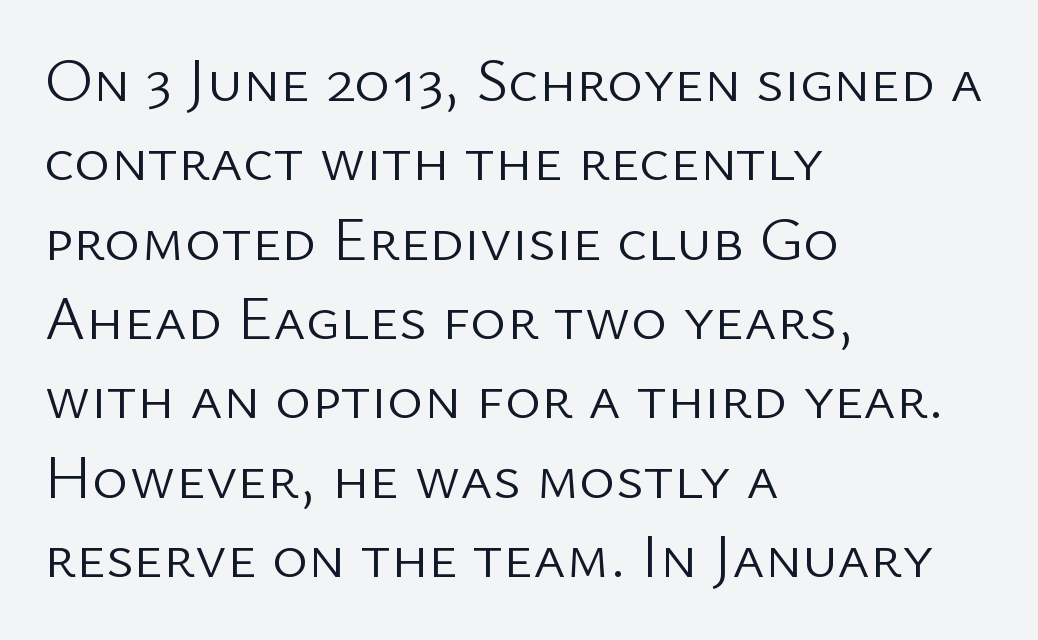
Q: Is the text bold? A: No.
Q: Is the text italic (slanted)? A: No, it is upright.
Q: Is the typeface a serif or a sans-serif typeface? A: Sans-serif.
Q: Is the text underlined? A: No.
Q: How is the paragraph aligned? A: Left-aligned.
Q: Is the spacing between letters normal or unusually wide? A: Normal.
Q: Is the spacing between lines tight, normal or loose? A: Normal.
Q: Width (condensed, normal, or wide)? A: Normal.
Q: Stroke contrast? A: Low.
Q: x-height? A: Medium.
Q: Monospaced? A: No.
